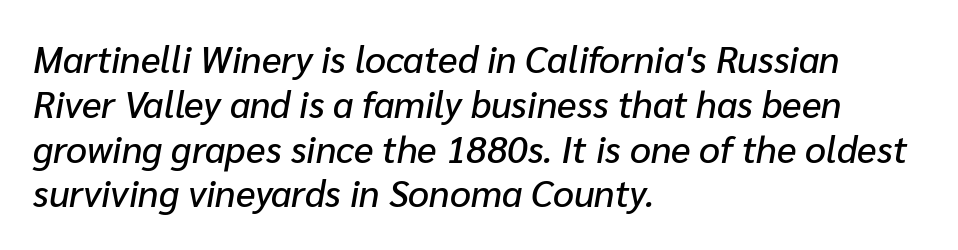
The image shows 37 px text type, italic (leaning right); set left-aligned, line spacing 1.21x, normal letter spacing, not underlined; low stroke contrast and a medium x-height.
